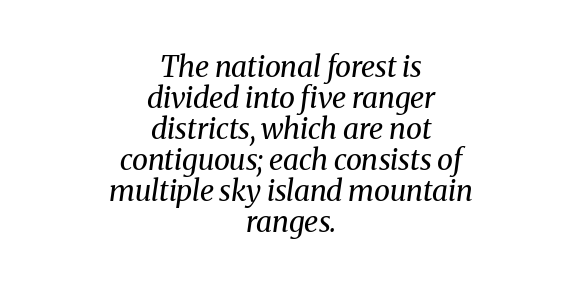
Q: Is the text bold? A: No.
Q: Is the text italic (slanted)? A: Yes, it leans right by about 8 degrees.
Q: Is the typeface a serif or a sans-serif typeface? A: Serif.
Q: Is the text underlined? A: No.
Q: How is the paragraph aligned? A: Centered.
Q: Is the spacing between letters normal or unusually wide? A: Normal.
Q: Is the spacing between lines tight, normal or loose? A: Tight.
Q: Width (condensed, normal, or wide)? A: Normal.
Q: Stroke contrast? A: Medium.
Q: x-height? A: Medium.
Q: Monospaced? A: No.
